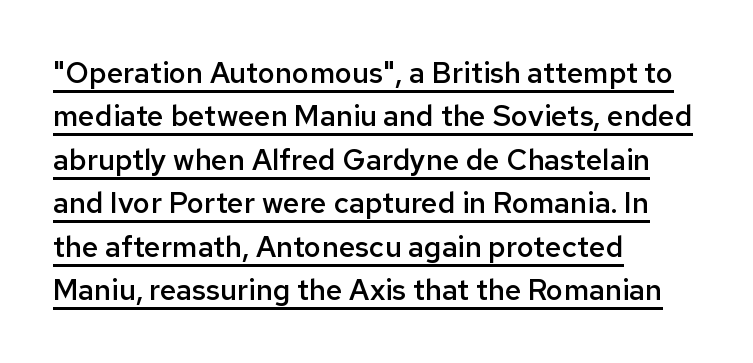
The image shows 29 px semibold sans-serif type, upright; set left-aligned, normal line spacing (1.5x), normal letter spacing, underlined; low stroke contrast and a medium x-height.
